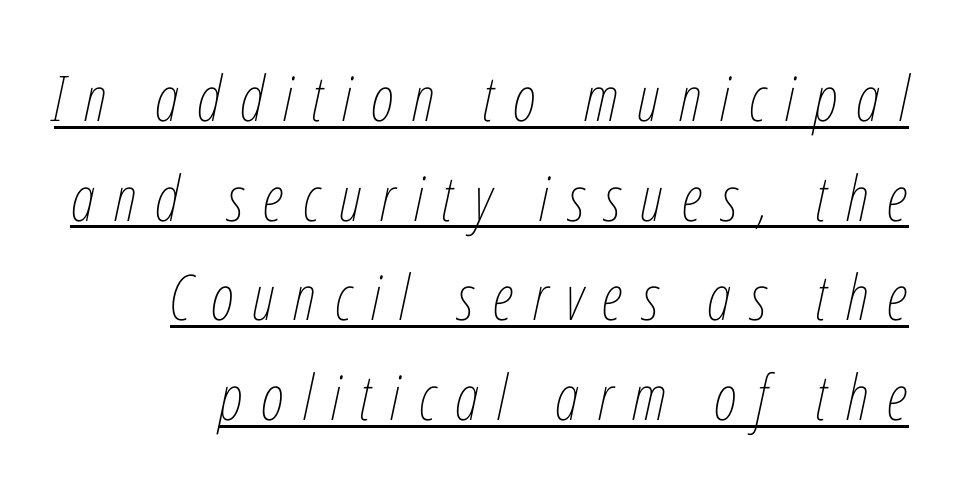
The image shows 63 px thin, condensed type, italic (leaning right); set right-aligned, normal line spacing (1.58x), unusually wide letter spacing (+0.3 em), underlined; low stroke contrast and a medium x-height.
